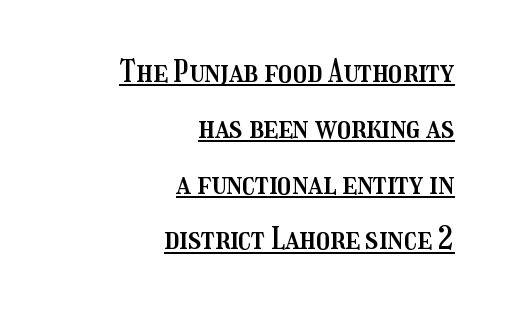
Q: Is the text italic (slanted)? A: No, it is upright.
Q: Is the text underlined? A: Yes.
Q: How is the paragraph aligned? A: Right-aligned.
Q: Is the spacing between letters normal or unusually wide? A: Normal.
Q: Width (condensed, normal, or wide)? A: Condensed.
Q: Stroke contrast? A: Medium.
Q: x-height? A: Medium.
Q: Monospaced? A: No.
